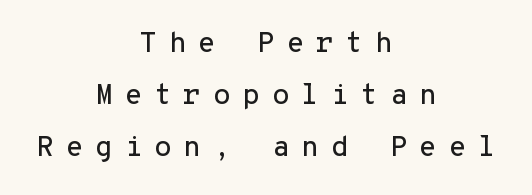
The text was rendered using a sans face with plain stroke endings. Someone cranked the tracking dial way up on this one. Beneath every word, the page is bare. In CSS terms this would be text-align: center.
